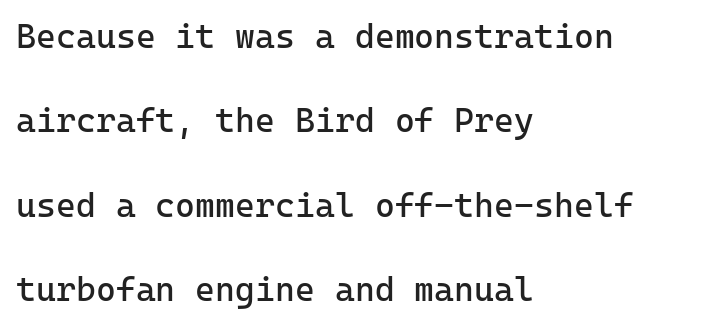
This sample uses an upright cut, with every glyph sitting square on the baseline. The gaps between neighbouring characters are ordinary and unremarkable. This is sans-serif lettering, the kind often seen on screens and signage. Underlining? Definitely not there. In CSS terms this would be text-align: left.
